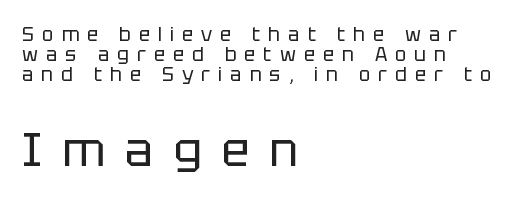
{"serif": "no", "italic": "no", "bold": "no", "weight": "regular", "width": "normal", "stroke_contrast": "low", "x_height": "large", "monospaced": "no", "underline": "no", "align": "left", "line_spacing": "tight", "line_spacing_ratio": 1.05, "letter_spacing": "wide", "letter_spacing_em": 0.42, "larger_block": "second", "size_ratio": 2.47, "glyph_px": 47}
